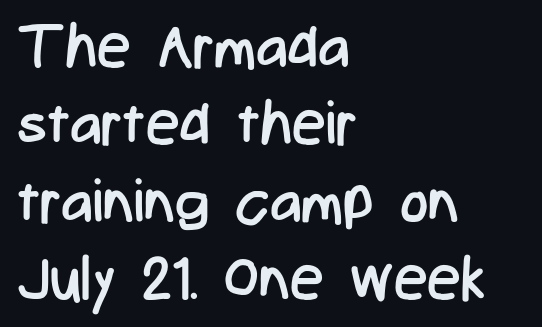
{"serif": "no", "italic": "no", "bold": "no", "weight": "regular", "width": "condensed", "stroke_contrast": "low", "x_height": "medium", "monospaced": "no", "underline": "no", "align": "left", "line_spacing": "normal", "line_spacing_ratio": 1.29, "letter_spacing": "normal", "letter_spacing_em": 0.0, "glyph_px": 60}
